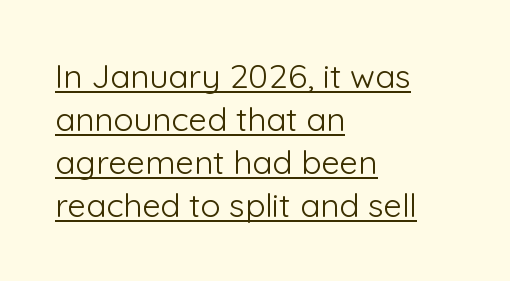
The image shows 33 px light sans-serif type, upright; set left-aligned, normal line spacing (1.3x), normal letter spacing, underlined; low stroke contrast and a medium x-height.
